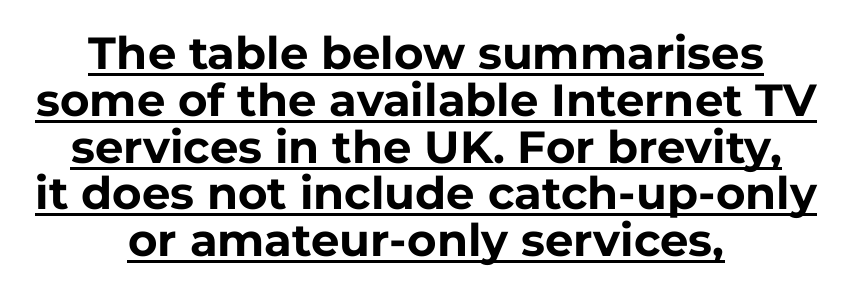
The image shows 45 px bold sans-serif type, upright; set centered, tight line spacing (1.04x), normal letter spacing, underlined; low stroke contrast and a medium x-height.
